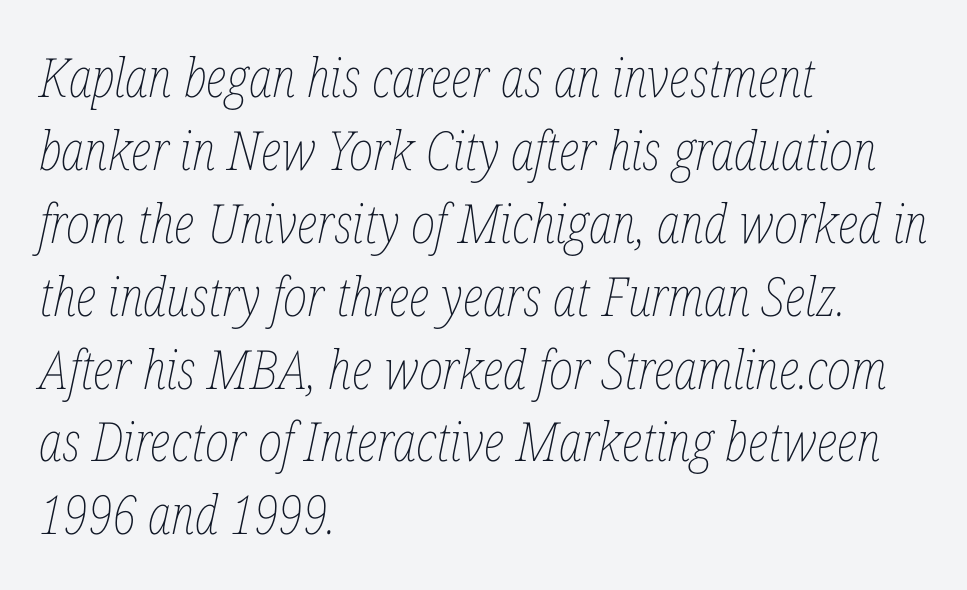
Q: Is the text bold? A: No.
Q: Is the text italic (slanted)? A: Yes, it leans right by about 12 degrees.
Q: Is the text underlined? A: No.
Q: How is the paragraph aligned? A: Left-aligned.
Q: Is the spacing between letters normal or unusually wide? A: Normal.
Q: Is the spacing between lines tight, normal or loose? A: Normal.
Q: Width (condensed, normal, or wide)? A: Condensed.
Q: Stroke contrast? A: Low.
Q: x-height? A: Medium.
Q: Monospaced? A: No.
